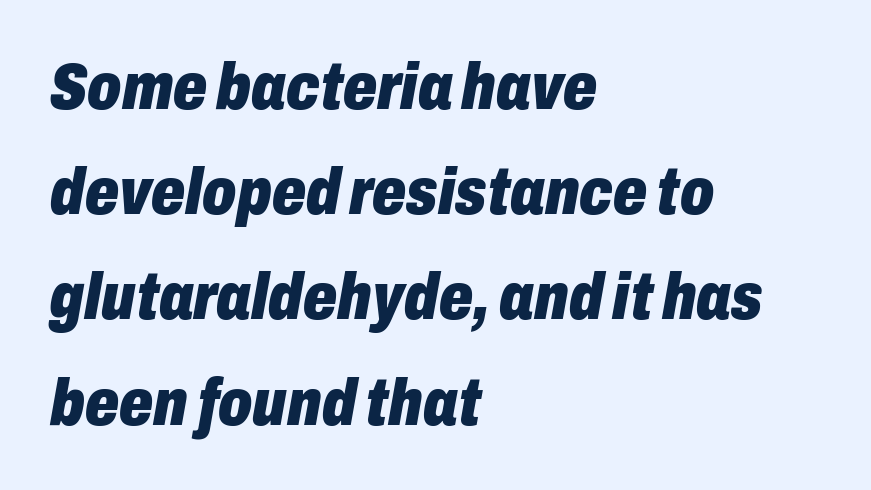
One glance says typical: line gaps are just what's usual. Where is the straight margin? On the left. Does the weight exceed regular? Yes, all the way to bold. Lines of text with bare space underneath.
